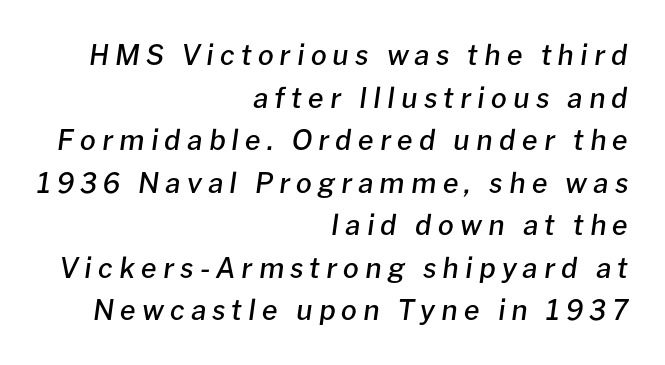
The image shows 28 px semibold type, italic (leaning right); set right-aligned, normal line spacing (1.52x), unusually wide letter spacing (+0.22 em), not underlined; low stroke contrast and a medium x-height.
